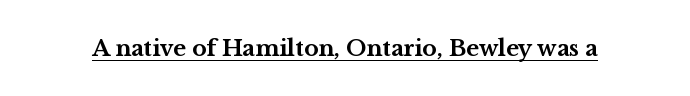
Q: Is the text bold? A: Yes.
Q: Is the text italic (slanted)? A: No, it is upright.
Q: Is the text underlined? A: Yes.
Q: Is the spacing between letters normal or unusually wide? A: Normal.
